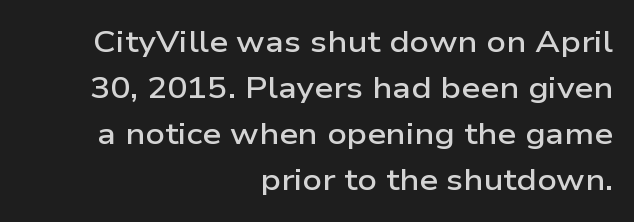
Q: Is the text bold? A: Semi-bold.
Q: Is the text italic (slanted)? A: No, it is upright.
Q: Is the typeface a serif or a sans-serif typeface? A: Sans-serif.
Q: Is the text underlined? A: No.
Q: How is the paragraph aligned? A: Right-aligned.
Q: Is the spacing between letters normal or unusually wide? A: Normal.
Q: Is the spacing between lines tight, normal or loose? A: Normal.
Q: Width (condensed, normal, or wide)? A: Wide.
Q: Stroke contrast? A: Low.
Q: x-height? A: Medium.
Q: Monospaced? A: No.
